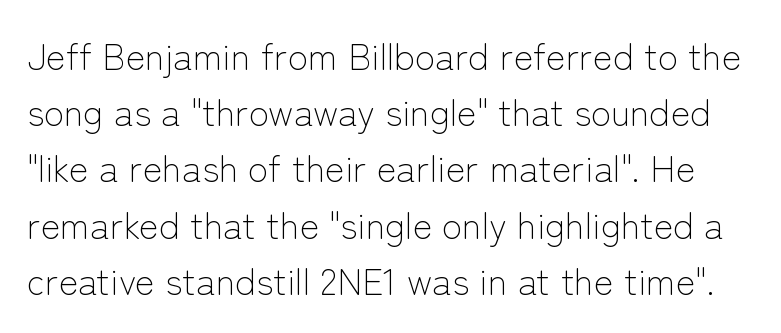
The image shows 37 px light sans-serif type, upright; set normal line spacing (1.52x), normal letter spacing, not underlined; low stroke contrast and a medium x-height.
